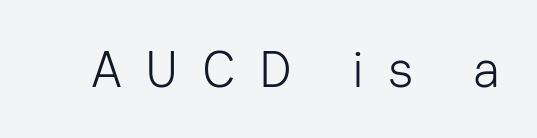
Q: Is the text bold? A: No.
Q: Is the text italic (slanted)? A: No, it is upright.
Q: Is the typeface a serif or a sans-serif typeface? A: Sans-serif.
Q: Is the text underlined? A: No.
Q: Is the spacing between letters normal or unusually wide? A: Unusually wide.
Q: Width (condensed, normal, or wide)? A: Normal.
Q: Stroke contrast? A: Low.
Q: x-height? A: Medium.
Q: Monospaced? A: No.
